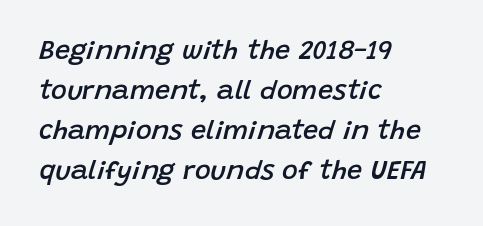
{"italic": "yes", "lean": "right", "slant_degrees": 15, "bold": "semi", "underline": "no", "align": "left", "line_spacing": "normal", "line_spacing_ratio": 1.48, "letter_spacing": "normal", "letter_spacing_em": 0.0, "glyph_px": 27}
